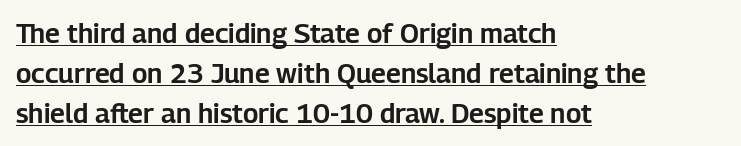
The image shows 27 px text type, upright; set left-aligned, normal line spacing (1.48x), normal letter spacing, underlined.
